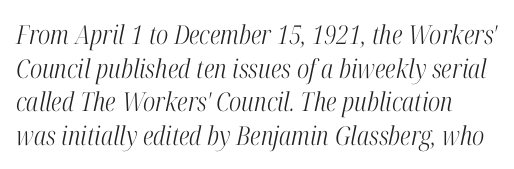
Q: Is the text bold? A: No.
Q: Is the text italic (slanted)? A: Yes, it leans right by about 12 degrees.
Q: Is the text underlined? A: No.
Q: Is the spacing between letters normal or unusually wide? A: Normal.
Q: Is the spacing between lines tight, normal or loose? A: Normal.
